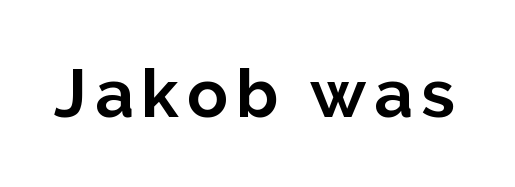
The image shows 67 px bold sans-serif type, upright; set not underlined; low stroke contrast and a medium x-height.
